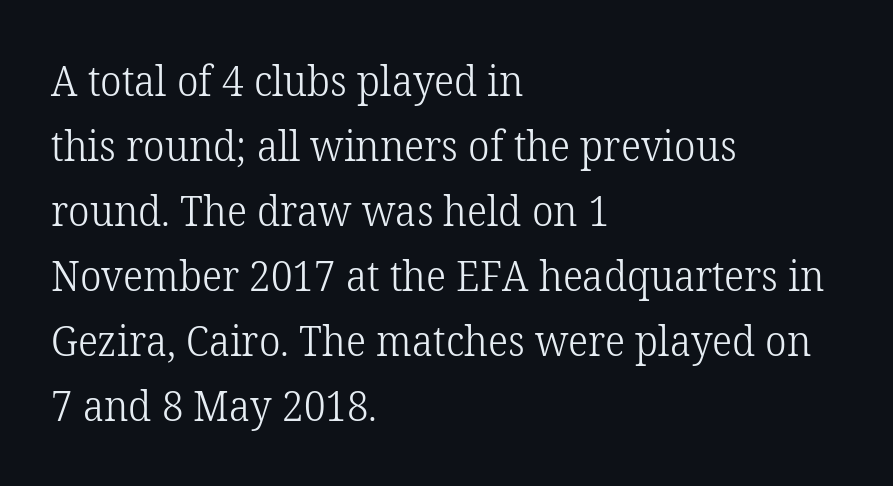
The image shows 42 px light serif type, upright; set left-aligned, normal line spacing (1.55x), normal letter spacing, not underlined; low stroke contrast and a medium x-height.
